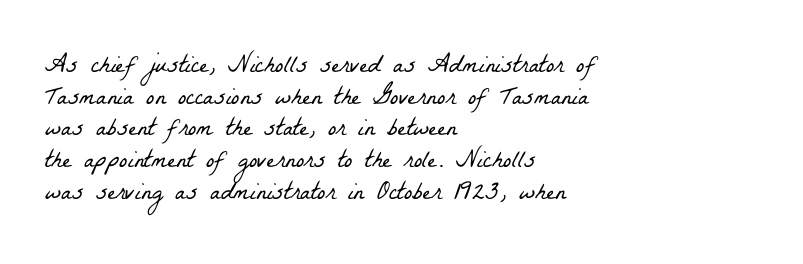
{"bold": "no", "underline": "no", "align": "left", "line_spacing": "normal", "line_spacing_ratio": 1.27, "letter_spacing": "normal", "letter_spacing_em": 0.0, "glyph_px": 25}
